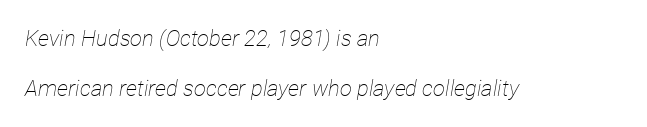
Q: Is the text bold? A: No.
Q: Is the text italic (slanted)? A: Yes, it leans right by about 12 degrees.
Q: Is the text underlined? A: No.
Q: How is the paragraph aligned? A: Left-aligned.
Q: Is the spacing between letters normal or unusually wide? A: Normal.
Q: Is the spacing between lines tight, normal or loose? A: Loose.
